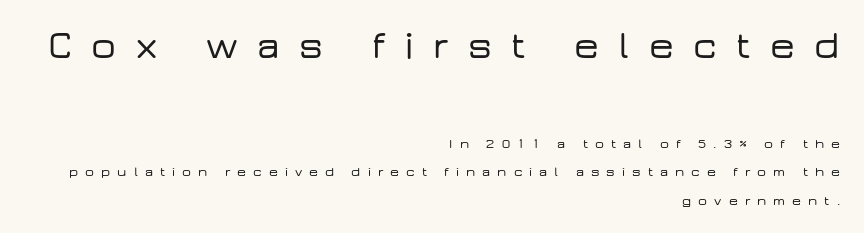
The image shows 39 px wide sans-serif type, upright; set right-aligned, loose line spacing (2.04x), unusually wide letter spacing (+0.5 em), not underlined; the first (top) block is 2.79x larger; low stroke contrast and a medium x-height.
